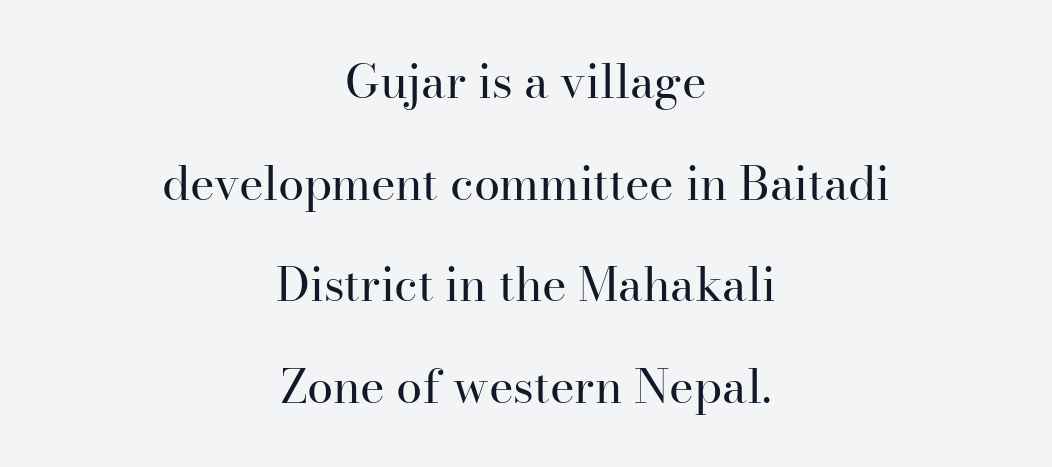
The image shows 47 px regular-weight serif type, upright; set centered, loose line spacing (2.16x), normal letter spacing, not underlined; high stroke contrast and a small x-height.
